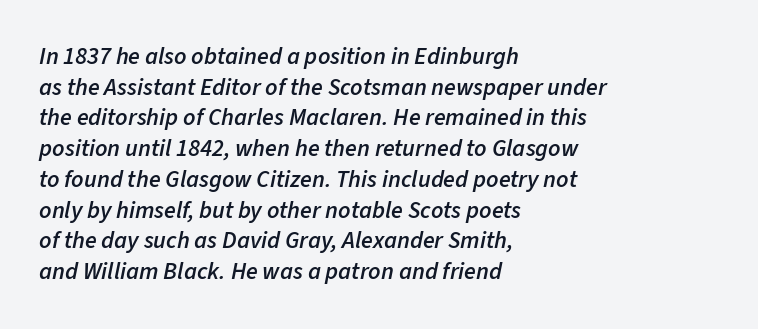
The image shows 24 px text type, italic (leaning right); set left-aligned, normal line spacing (1.28x), normal letter spacing, not underlined.
